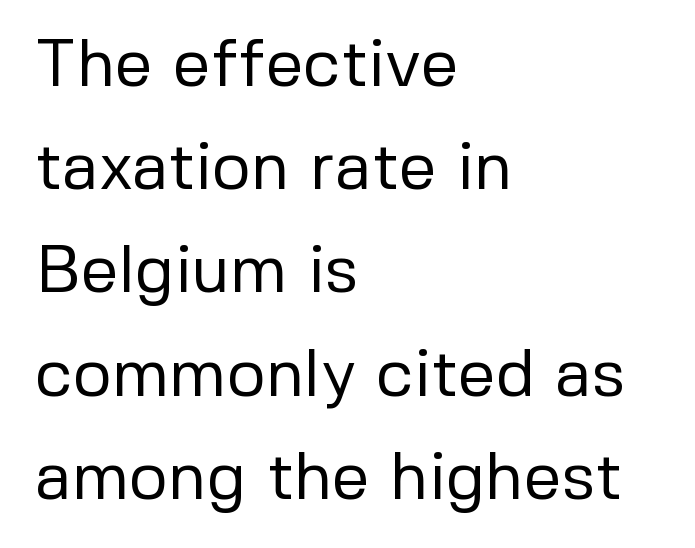
When letters stand straight like this, we call the style roman or upright. Rule under the text: the space is simply empty. A typesetter would call this proportional, since set widths differ per character. Nothing unusual about the tracking: characters are spaced as the font intends. Where is the straight margin? On the left.
